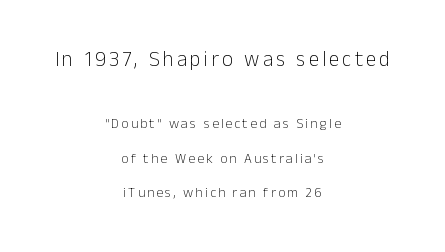
Q: Is the text bold? A: No.
Q: Is the text italic (slanted)? A: No, it is upright.
Q: Is the text underlined? A: No.
Q: How is the paragraph aligned? A: Centered.
Q: Is the spacing between lines tight, normal or loose? A: Loose.
Q: Which block of text is set in a larger size, the first (top) or the second (bottom)? A: The first (top) one.
